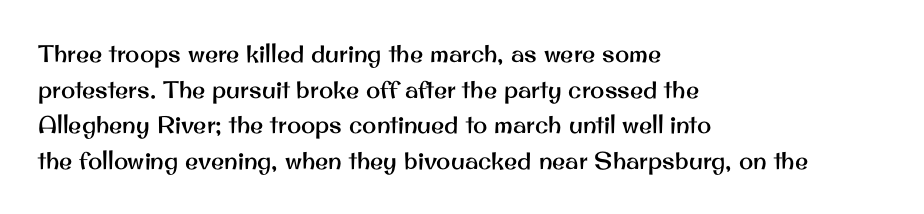
The lettering holds an erect, upright posture throughout. Inter-character spacing is left at the font's built-in metrics. The glyphs are unaccompanied by any horizontal stroke below them. Horizontal alignment here is leftward, the default for most running prose. Is there much room between lines? A standard amount, neither cramped nor airy.
